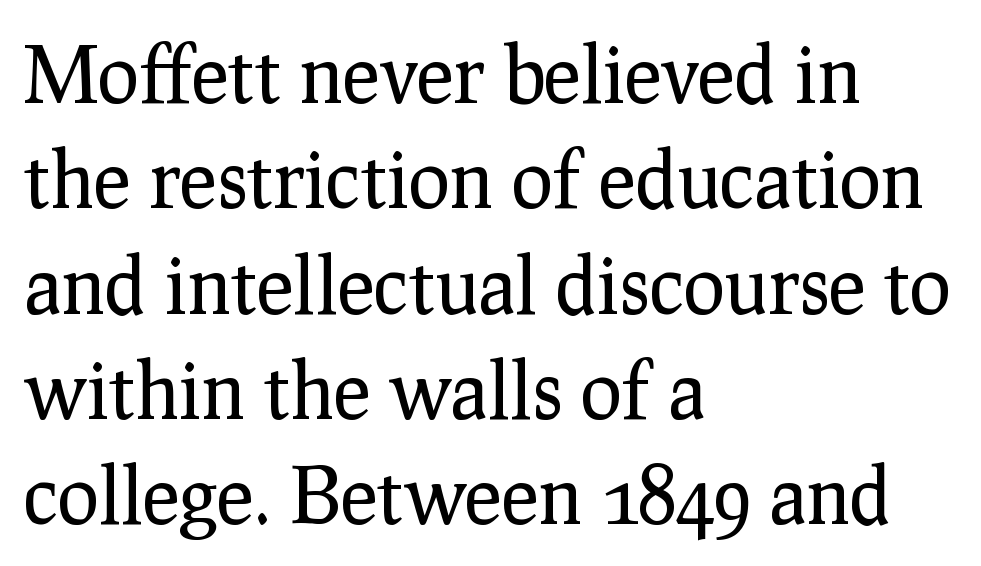
Q: Is the text bold? A: No.
Q: Is the text italic (slanted)? A: No, it is upright.
Q: Is the typeface a serif or a sans-serif typeface? A: Serif.
Q: Is the text underlined? A: No.
Q: How is the paragraph aligned? A: Left-aligned.
Q: Is the spacing between letters normal or unusually wide? A: Normal.
Q: Is the spacing between lines tight, normal or loose? A: Normal.
Q: Width (condensed, normal, or wide)? A: Normal.
Q: Stroke contrast? A: Low.
Q: x-height? A: Medium.
Q: Monospaced? A: No.
